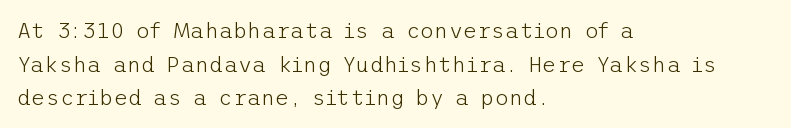
Q: Is the text bold? A: No.
Q: Is the text italic (slanted)? A: No, it is upright.
Q: Is the text underlined? A: No.
Q: How is the paragraph aligned? A: Left-aligned.
Q: Is the spacing between letters normal or unusually wide? A: Normal.
Q: Is the spacing between lines tight, normal or loose? A: Normal.
